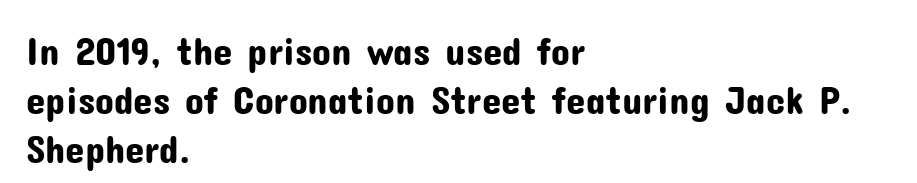
You could call the tracking neutral — neither tight nor loose. The area under the type is left untouched. Do the characters align in a grid? No, the font is proportional. In terms of letterform style, serifs are entirely absent. Left-aligned paragraph, ragged on the right.
